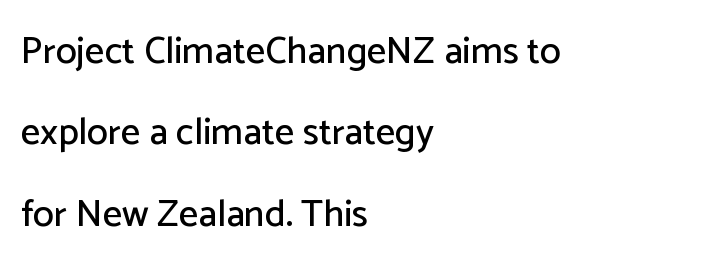
Anything drawn beneath the words? Only blank space. Designer's note — italics off, roman on. A typesetter would label this face a sans. The ragged edge is on the right, which tells us the setting is flush left.
